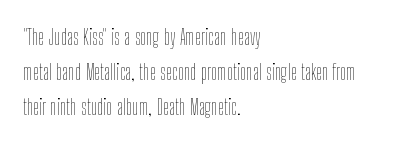
Every stem runs plumb, perpendicular to the baseline. Ink coverage per letter is moderate at most. Does extra space separate the letters? No, they use regular spacing. Line starts are locked; line ends wander. If you measured baseline to baseline, you'd find a middling distance.
